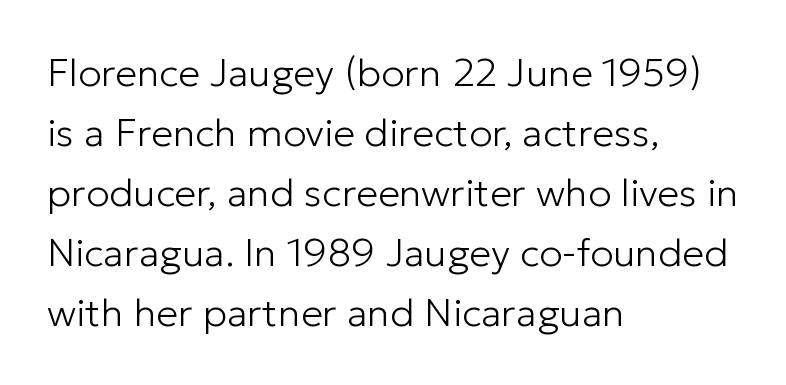
Q: Is the text bold? A: No.
Q: Is the text italic (slanted)? A: No, it is upright.
Q: Is the typeface a serif or a sans-serif typeface? A: Sans-serif.
Q: Is the text underlined? A: No.
Q: How is the paragraph aligned? A: Left-aligned.
Q: Is the spacing between letters normal or unusually wide? A: Normal.
Q: Is the spacing between lines tight, normal or loose? A: Normal.
Q: Width (condensed, normal, or wide)? A: Normal.
Q: Stroke contrast? A: Low.
Q: x-height? A: Medium.
Q: Monospaced? A: No.
